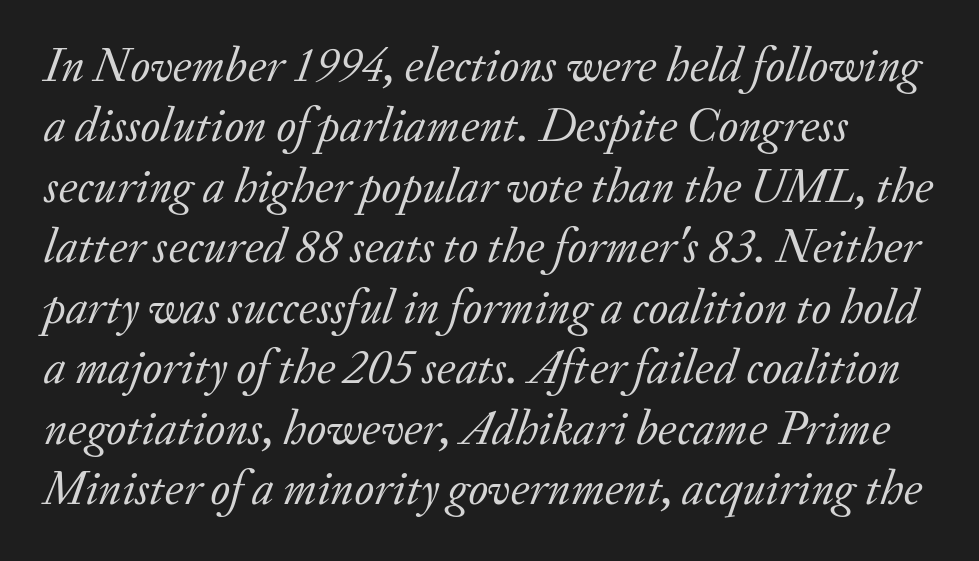
Heaviness? Minimal to ordinary, like unemphasized prose. Yep, that's italic — everything's leaning. The characters display serif detailing at their extremities. Reading down the column, the eye jumps a familiar distance to each next line. Type without underlining.
